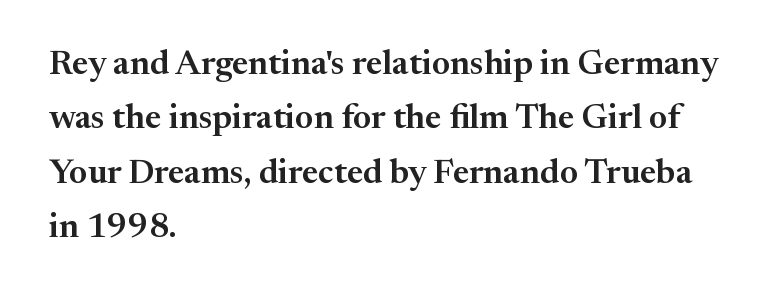
The foot of each line stays bare and open. Does extra space separate the letters? No, they use regular spacing. Does the lettering tilt? It doesn't — this is upright. These lines are rendered in a variable-pitch font.
